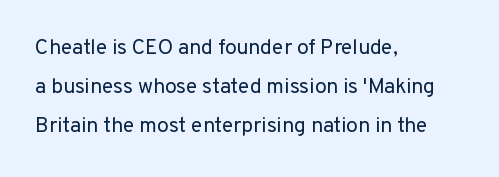
Q: Is the text bold? A: No.
Q: Is the text italic (slanted)? A: No, it is upright.
Q: Is the text underlined? A: No.
Q: How is the paragraph aligned? A: Left-aligned.
Q: Is the spacing between letters normal or unusually wide? A: Normal.
